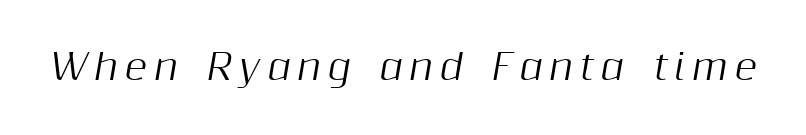
The image shows 35 px text type, italic (leaning right); set not underlined; medium stroke contrast and a medium x-height.
